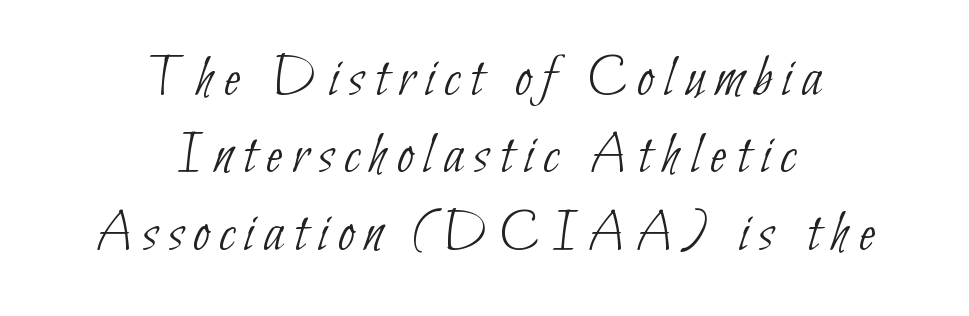
Q: Is the text bold? A: No.
Q: Is the typeface a serif or a sans-serif typeface? A: Sans-serif.
Q: Is the text underlined? A: No.
Q: How is the paragraph aligned? A: Centered.
Q: Is the spacing between lines tight, normal or loose? A: Normal.
Q: Width (condensed, normal, or wide)? A: Condensed.
Q: Stroke contrast? A: Low.
Q: x-height? A: Small.
Q: Monospaced? A: No.
